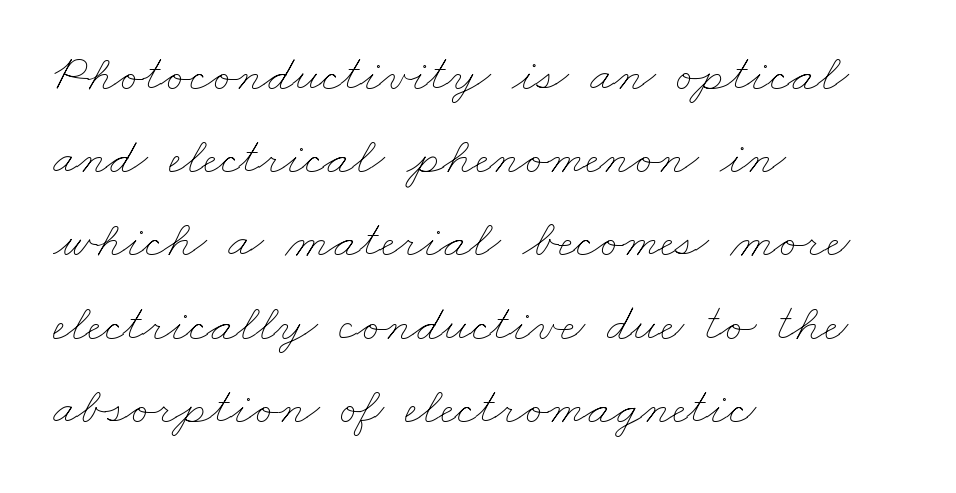
The image shows 53 px thin, wide type; set left-aligned, normal line spacing (1.57x), normal letter spacing, not underlined; low stroke contrast and a small x-height.
